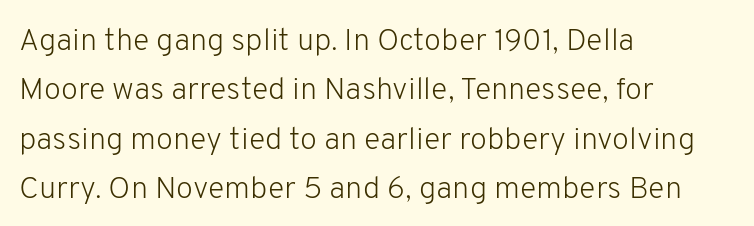
Tracking here is standard; glyphs follow each other at the usual distance. Unbolded letterforms with no extra heft. Serifs: no, the terminals of the letterforms are clean. Leading matches the norm, producing a regular column. This rendering uses left alignment, leaving the right contour irregular. Clear beneath every line of the passage.
